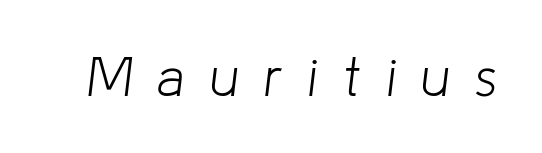
{"italic": "yes", "lean": "right", "slant_degrees": 8, "bold": "no", "weight": "light", "width": "normal", "stroke_contrast": "low", "x_height": "medium", "monospaced": "no", "underline": "no", "letter_spacing": "wide", "letter_spacing_em": 0.47, "glyph_px": 54}
